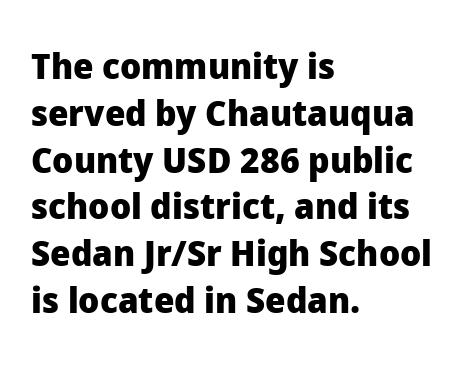
{"serif": "no", "italic": "no", "bold": "yes", "weight": "heavy", "width": "normal", "stroke_contrast": "low", "x_height": "medium", "monospaced": "no", "underline": "no", "align": "left", "line_spacing": "normal", "line_spacing_ratio": 1.3, "letter_spacing": "normal", "letter_spacing_em": 0.0, "glyph_px": 36}
